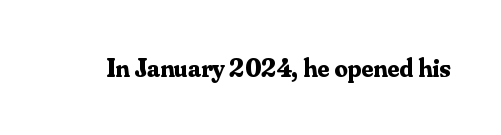
Q: Is the text bold? A: Yes.
Q: Is the text italic (slanted)? A: No, it is upright.
Q: Is the text underlined? A: No.
Q: Is the spacing between letters normal or unusually wide? A: Normal.
